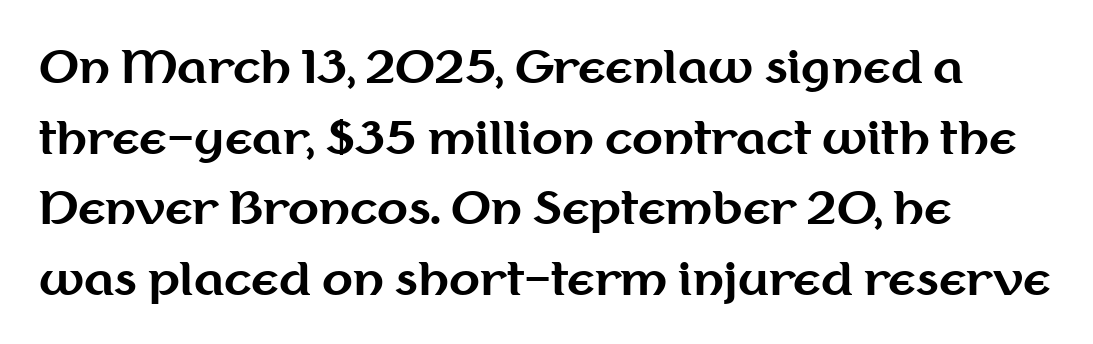
As a designer I'd log this as weight 700, bold. Teacher's note: observe the even left margin — that is flush-left alignment. These lines are rendered in a variable-pitch font. The typography opts for an upright posture over an oblique one.
